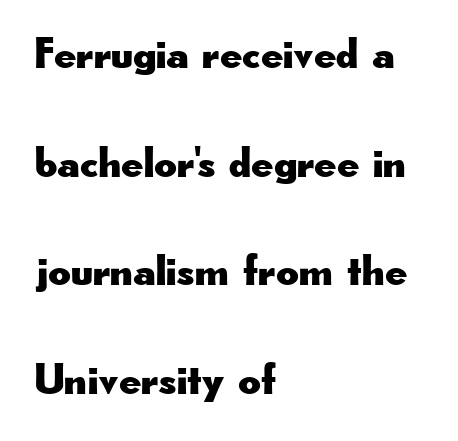
{"serif": "no", "italic": "no", "width": "wide", "stroke_contrast": "low", "x_height": "small", "monospaced": "no", "underline": "no", "align": "left", "line_spacing": "loose", "line_spacing_ratio": 2.47, "letter_spacing": "normal", "letter_spacing_em": 0.0, "glyph_px": 44}
